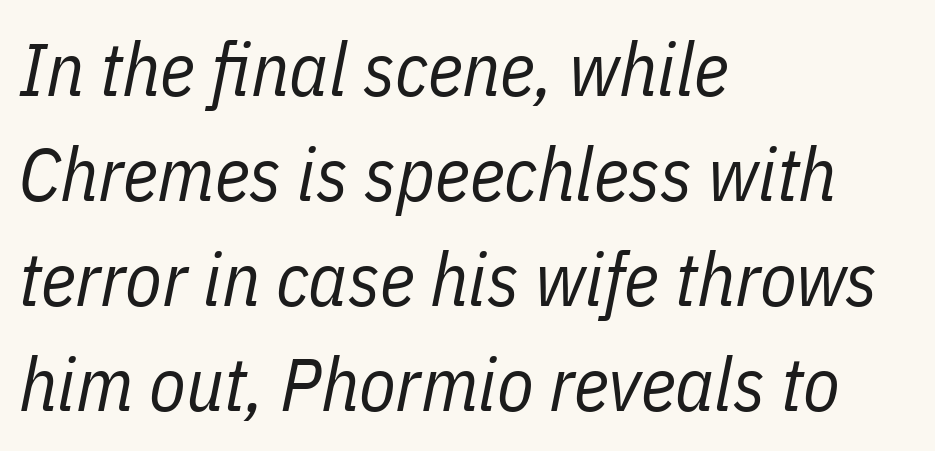
The image shows 75 px regular-weight, condensed type, italic (leaning right); set left-aligned, normal line spacing (1.4x), normal letter spacing, not underlined; low stroke contrast and a medium x-height.
